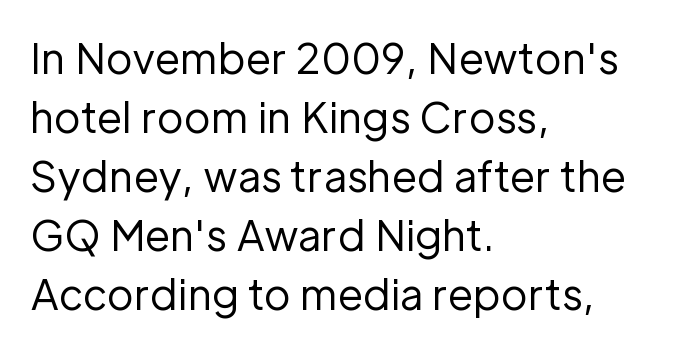
Q: Is the text bold? A: No.
Q: Is the text italic (slanted)? A: No, it is upright.
Q: Is the typeface a serif or a sans-serif typeface? A: Sans-serif.
Q: Is the text underlined? A: No.
Q: How is the paragraph aligned? A: Left-aligned.
Q: Is the spacing between letters normal or unusually wide? A: Normal.
Q: Is the spacing between lines tight, normal or loose? A: Normal.
Q: Width (condensed, normal, or wide)? A: Normal.
Q: Stroke contrast? A: Low.
Q: x-height? A: Medium.
Q: Monospaced? A: No.
